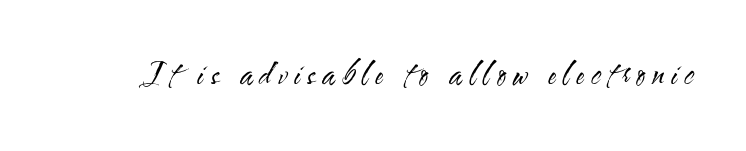
Q: Is the text bold? A: No.
Q: Is the text italic (slanted)? A: Yes.
Q: Is the typeface a serif or a sans-serif typeface? A: Sans-serif.
Q: Is the text underlined? A: No.
Q: Is the spacing between letters normal or unusually wide? A: Unusually wide.
Q: Width (condensed, normal, or wide)? A: Condensed.
Q: Stroke contrast? A: Medium.
Q: x-height? A: Small.
Q: Monospaced? A: No.
